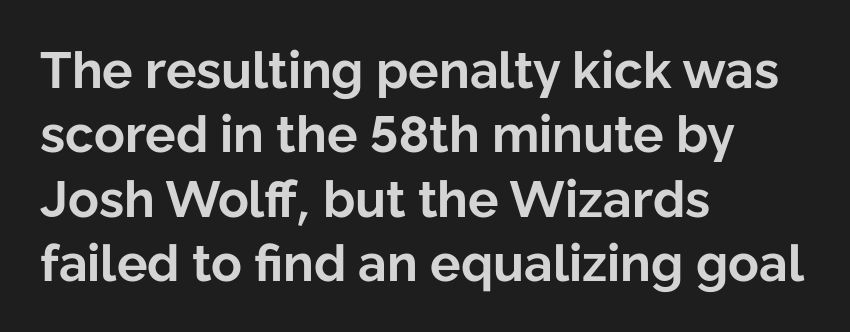
The passage shown is typeset with a sans-serif family. Is the letter spacing exaggerated? No — it looks like the ordinary default. The lines sit at an ordinary, default distance from one another. The face used here has the dense, thick strokes of a bold. Do the characters align in a grid? No, the font is proportional.
